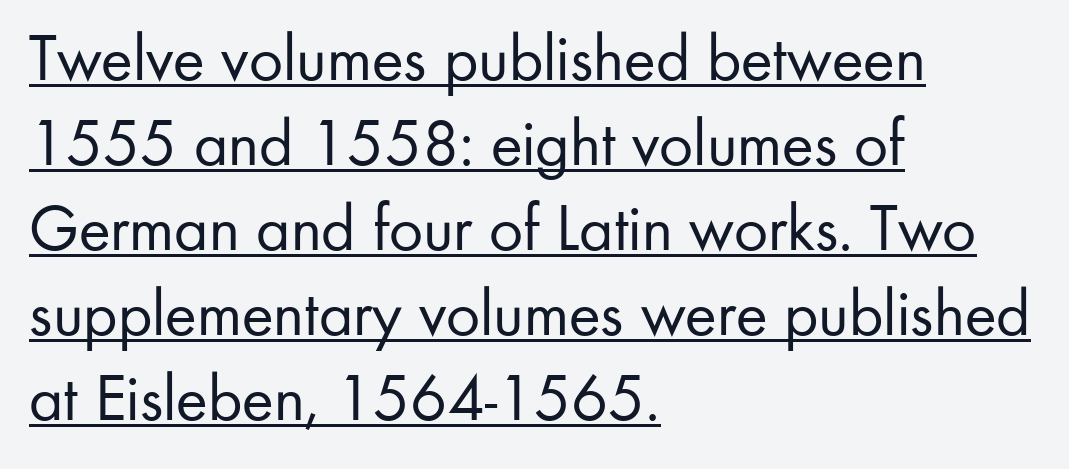
The image shows 67 px regular-weight sans-serif type, upright; set left-aligned, normal line spacing (1.27x), normal letter spacing, underlined; low stroke contrast and a small x-height.
